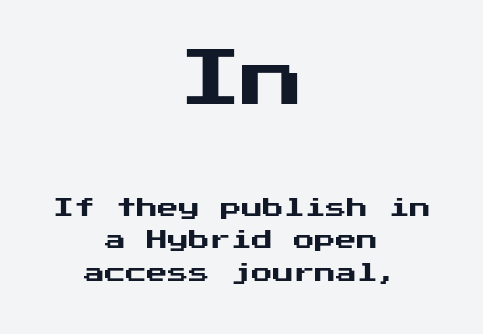
Q: Is the text italic (slanted)? A: No, it is upright.
Q: Is the typeface a serif or a sans-serif typeface? A: Sans-serif.
Q: Is the text underlined? A: No.
Q: How is the paragraph aligned? A: Centered.
Q: Is the spacing between letters normal or unusually wide? A: Normal.
Q: Is the spacing between lines tight, normal or loose? A: Normal.
Q: Which block of text is set in a larger size, the first (top) or the second (bottom)? A: The first (top) one.
Q: Width (condensed, normal, or wide)? A: Normal.
Q: Stroke contrast? A: Medium.
Q: x-height? A: Medium.
